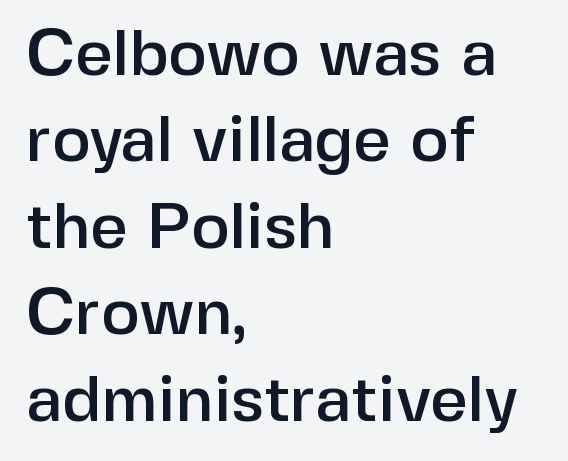
Q: Is the text italic (slanted)? A: No, it is upright.
Q: Is the typeface a serif or a sans-serif typeface? A: Sans-serif.
Q: Is the text underlined? A: No.
Q: How is the paragraph aligned? A: Left-aligned.
Q: Is the spacing between letters normal or unusually wide? A: Normal.
Q: Is the spacing between lines tight, normal or loose? A: Normal.
Q: Width (condensed, normal, or wide)? A: Normal.
Q: Stroke contrast? A: Low.
Q: x-height? A: Medium.
Q: Monospaced? A: No.
